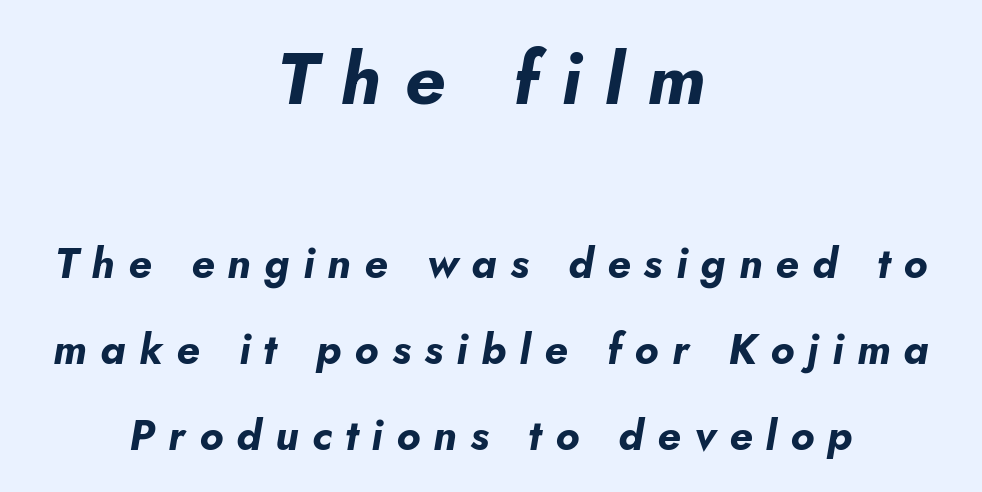
Check the space under the baseline: it is left empty. This layout puts the oversized block above and the modest block below. Alignment: centered. Loose tracking; the words dissolve into strings of separated letters.
